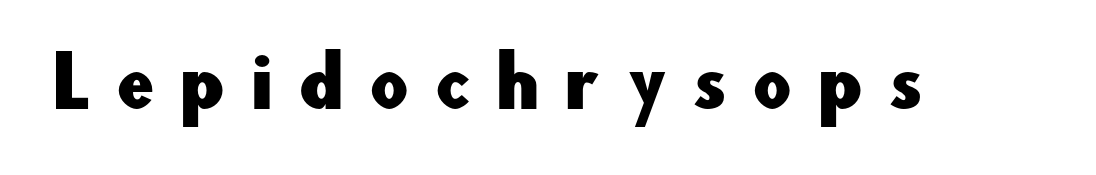
Loose tracking; the words dissolve into strings of separated letters. Type without underlining. Note the varied advance widths — an 'i' is clearly narrower than an 'm'. Nope, not italic — everything's standing straight. I'd call this a sans setting — the letters go barefoot.
